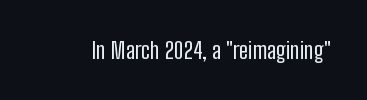
{"italic": "no", "bold": "no", "underline": "no", "letter_spacing": "normal", "letter_spacing_em": 0.0, "glyph_px": 23}
